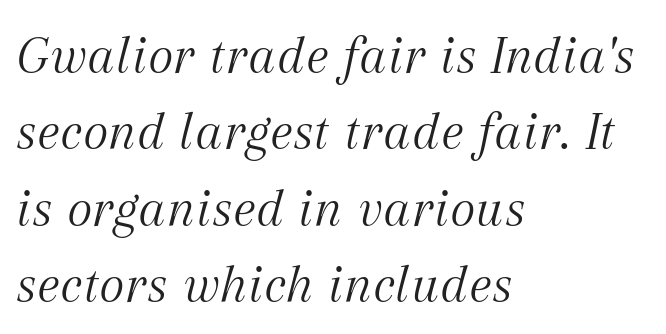
The image shows 55 px light serif type, italic (leaning right); set left-aligned, normal line spacing (1.39x), normal letter spacing, not underlined; medium stroke contrast and a medium x-height.
